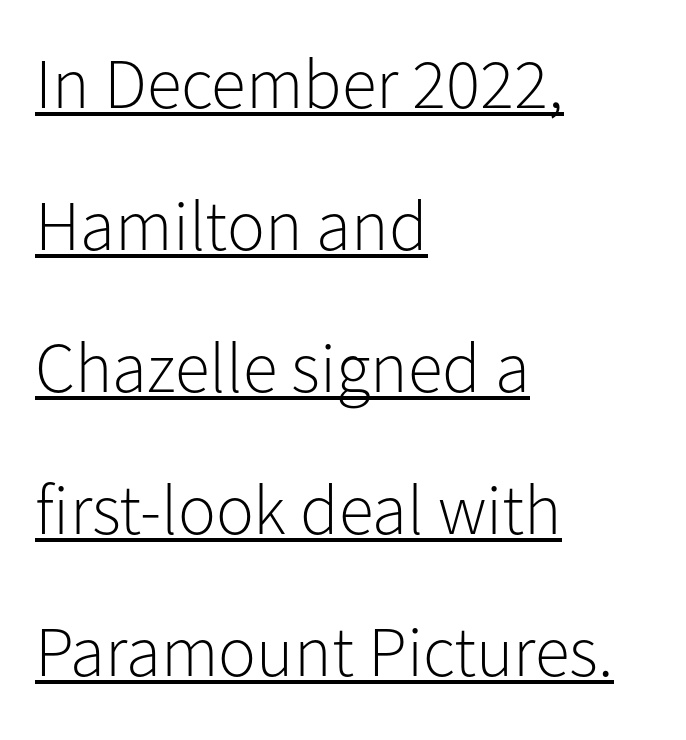
The image shows 71 px light sans-serif type, upright; set left-aligned, loose line spacing (2.0x), normal letter spacing, underlined; low stroke contrast and a medium x-height.
